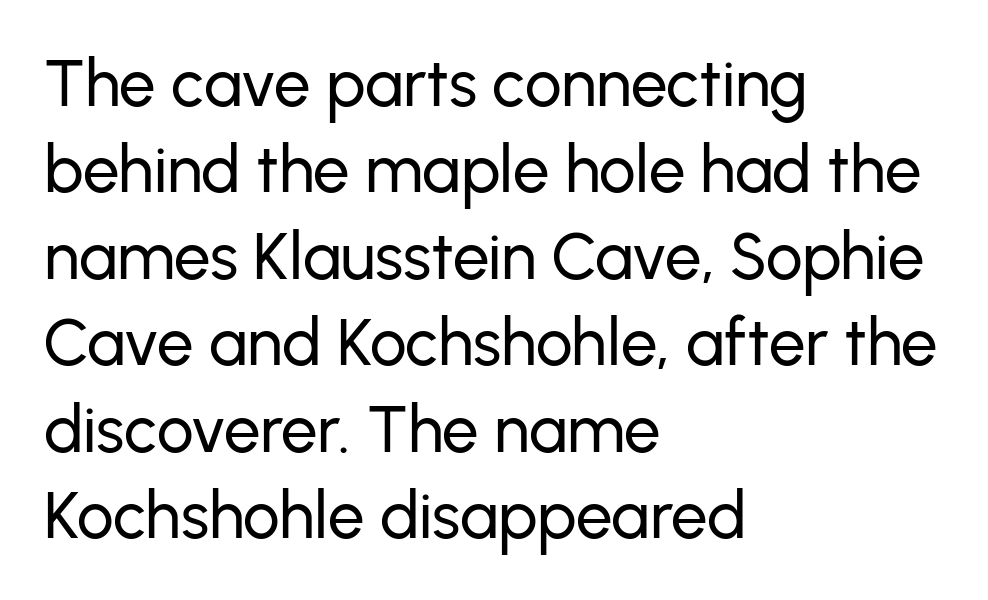
{"serif": "no", "italic": "no", "width": "normal", "stroke_contrast": "low", "x_height": "medium", "monospaced": "no", "underline": "no", "align": "left", "line_spacing": "normal", "line_spacing_ratio": 1.33, "letter_spacing": "normal", "letter_spacing_em": 0.0, "glyph_px": 65}
